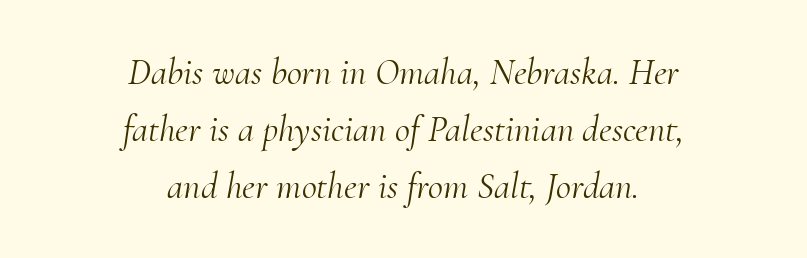
The image shows 37 px light serif type, italic (leaning right); set centered, normal line spacing (1.54x), normal letter spacing, not underlined; medium stroke contrast and a small x-height.
